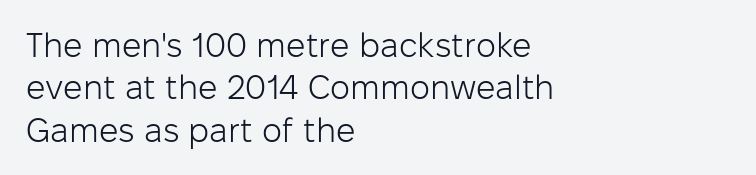
Q: Is the text bold? A: No.
Q: Is the text italic (slanted)? A: No, it is upright.
Q: Is the typeface a serif or a sans-serif typeface? A: Sans-serif.
Q: Is the text underlined? A: No.
Q: How is the paragraph aligned? A: Left-aligned.
Q: Is the spacing between letters normal or unusually wide? A: Normal.
Q: Is the spacing between lines tight, normal or loose? A: Normal.
Q: Width (condensed, normal, or wide)? A: Normal.
Q: Stroke contrast? A: Low.
Q: x-height? A: Medium.
Q: Monospaced? A: No.
